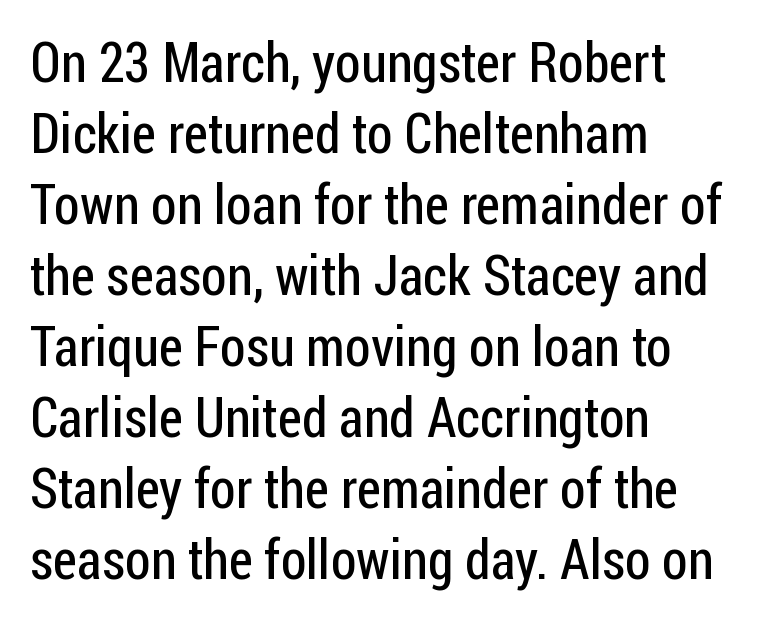
Q: Is the text bold? A: No.
Q: Is the text italic (slanted)? A: No, it is upright.
Q: Is the typeface a serif or a sans-serif typeface? A: Sans-serif.
Q: Is the text underlined? A: No.
Q: How is the paragraph aligned? A: Left-aligned.
Q: Is the spacing between letters normal or unusually wide? A: Normal.
Q: Is the spacing between lines tight, normal or loose? A: Normal.
Q: Width (condensed, normal, or wide)? A: Condensed.
Q: Stroke contrast? A: Low.
Q: x-height? A: Medium.
Q: Monospaced? A: No.
